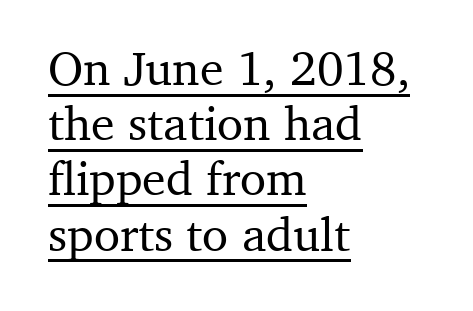
{"serif": "yes", "italic": "no", "width": "normal", "stroke_contrast": "medium", "x_height": "medium", "monospaced": "no", "underline": "yes", "align": "left", "line_spacing": "tight", "line_spacing_ratio": 1.15, "letter_spacing": "normal", "letter_spacing_em": 0.0, "glyph_px": 48}
